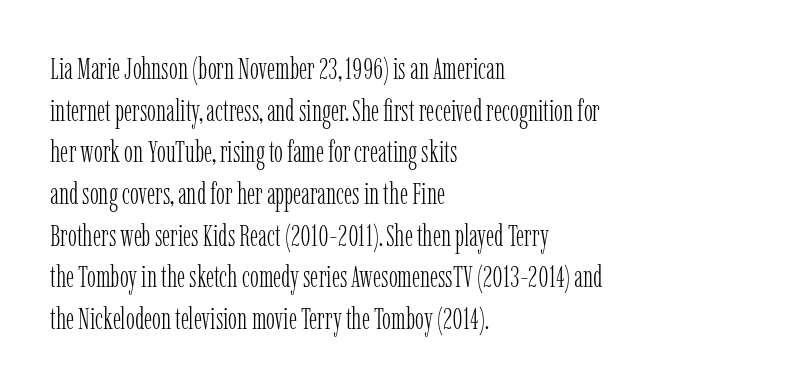
Q: Is the text bold? A: No.
Q: Is the text italic (slanted)? A: No, it is upright.
Q: Is the typeface a serif or a sans-serif typeface? A: Serif.
Q: Is the text underlined? A: No.
Q: How is the paragraph aligned? A: Left-aligned.
Q: Is the spacing between letters normal or unusually wide? A: Normal.
Q: Is the spacing between lines tight, normal or loose? A: Normal.
Q: Width (condensed, normal, or wide)? A: Condensed.
Q: Stroke contrast? A: Low.
Q: x-height? A: Medium.
Q: Monospaced? A: No.
